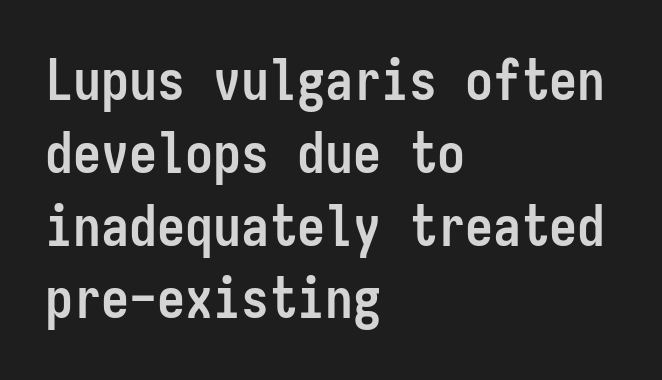
{"serif": "no", "italic": "no", "bold": "yes", "weight": "semibold", "width": "condensed", "stroke_contrast": "low", "x_height": "medium", "monospaced": "yes", "underline": "no", "align": "left", "line_spacing": "normal", "line_spacing_ratio": 1.3, "letter_spacing": "normal", "letter_spacing_em": 0.0, "glyph_px": 56}
